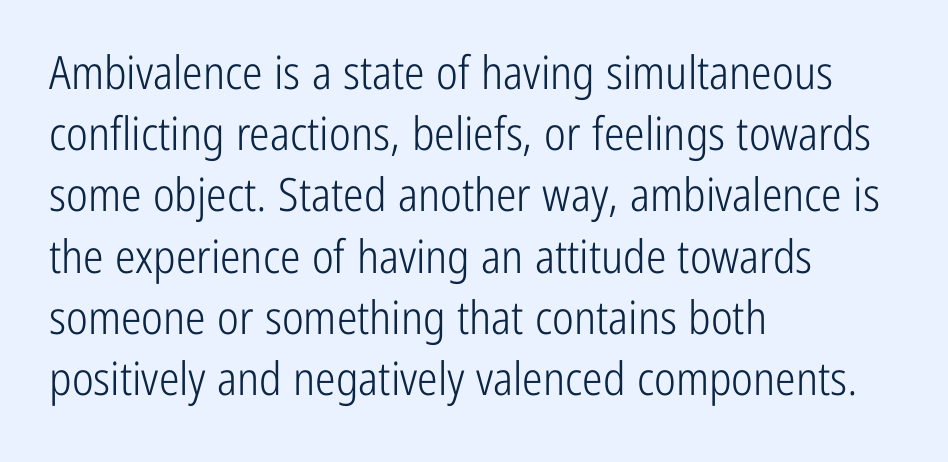
{"serif": "no", "italic": "no", "bold": "no", "weight": "light", "width": "condensed", "stroke_contrast": "low", "x_height": "medium", "monospaced": "no", "underline": "no", "align": "left", "line_spacing": "normal", "line_spacing_ratio": 1.33, "letter_spacing": "normal", "letter_spacing_em": 0.0, "glyph_px": 46}
